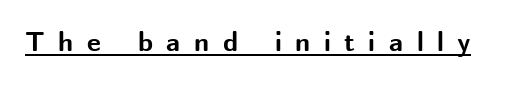
Does extra space separate the letters? Yes, quite a lot of it. The words here are underlined. Notice how thick the strokes are: this is what a full bold looks like. It's the straight-up-and-down kind of type.
